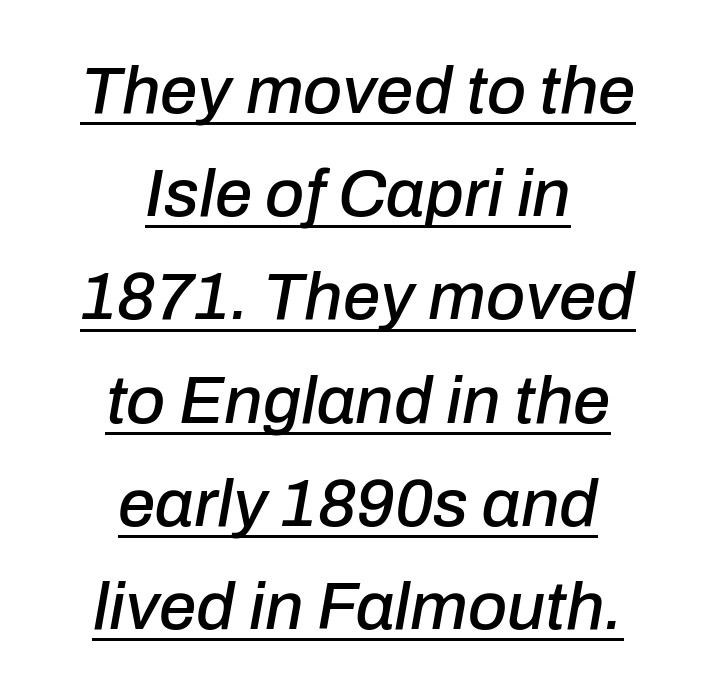
The image shows 67 px text type, italic (leaning right); set centered, normal line spacing (1.54x), normal letter spacing, underlined; low stroke contrast and a medium x-height.
